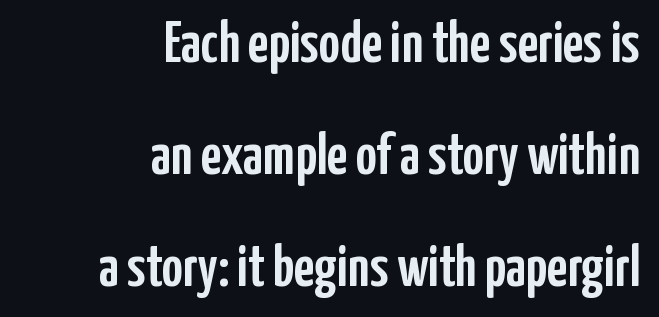
{"serif": "no", "italic": "no", "width": "condensed", "stroke_contrast": "low", "x_height": "medium", "monospaced": "no", "underline": "no", "align": "right", "line_spacing": "loose", "line_spacing_ratio": 1.93, "letter_spacing": "normal", "letter_spacing_em": 0.0, "glyph_px": 58}
